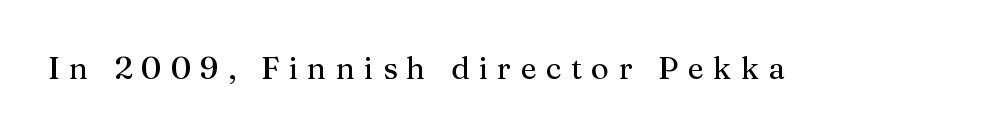
The image shows 31 px serif type, upright; set unusually wide letter spacing (+0.3 em), not underlined; medium stroke contrast and a medium x-height.
